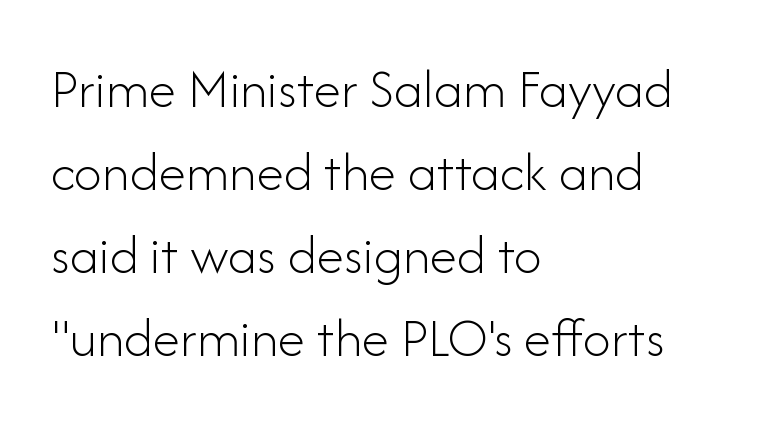
Think of a printed novel: that variable character pitch is what you see here. Characters remain perfectly vertical along every line. What kind of face is this? One without serifs — a sans. Reading down the block, your eye returns to a fixed left position each line. The block of text has a typical density, with ordinary space between rows. The font is comparable to plain body text, perhaps lighter.
